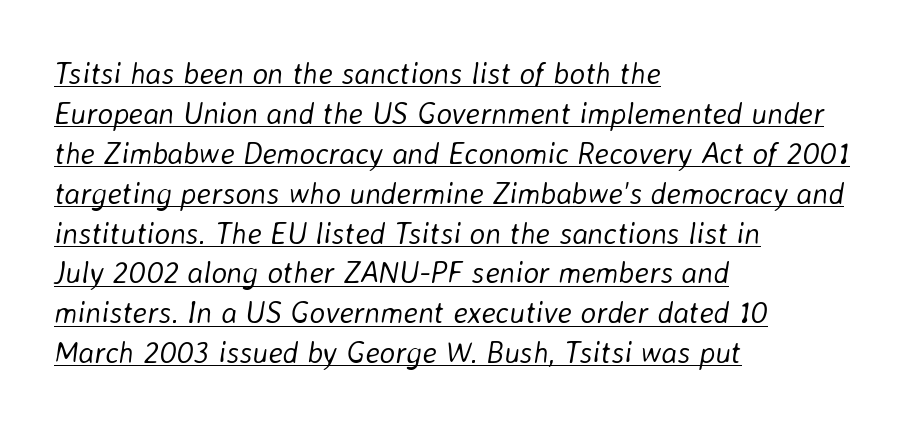
{"italic": "yes", "lean": "right", "slant_degrees": 8, "bold": "no", "weight": "light", "width": "normal", "stroke_contrast": "low", "x_height": "medium", "monospaced": "no", "underline": "yes", "align": "left", "line_spacing": "normal", "line_spacing_ratio": 1.33, "letter_spacing": "normal", "letter_spacing_em": 0.0, "glyph_px": 30}
